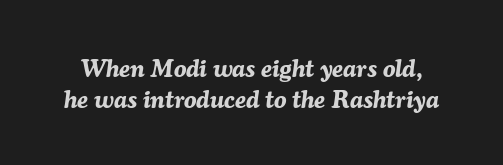
{"italic": "yes", "lean": "right", "slant_degrees": 7, "bold": "yes", "underline": "no", "line_spacing": "normal", "line_spacing_ratio": 1.26, "letter_spacing": "normal", "letter_spacing_em": 0.0, "glyph_px": 25}
